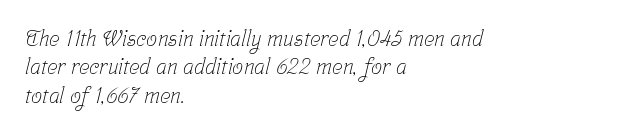
Q: Is the text bold? A: No.
Q: Is the text underlined? A: No.
Q: How is the paragraph aligned? A: Left-aligned.
Q: Is the spacing between letters normal or unusually wide? A: Normal.
Q: Is the spacing between lines tight, normal or loose? A: Normal.
